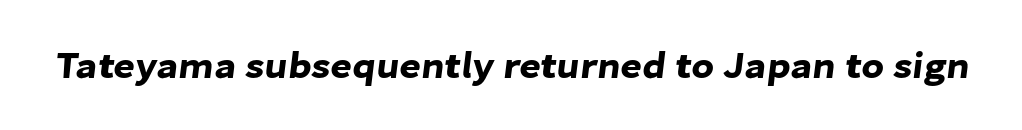
Q: Is the typeface a serif or a sans-serif typeface? A: Sans-serif.
Q: Is the text underlined? A: No.
Q: Is the spacing between letters normal or unusually wide? A: Normal.
Q: Width (condensed, normal, or wide)? A: Normal.
Q: Stroke contrast? A: Low.
Q: x-height? A: Medium.
Q: Monospaced? A: No.
